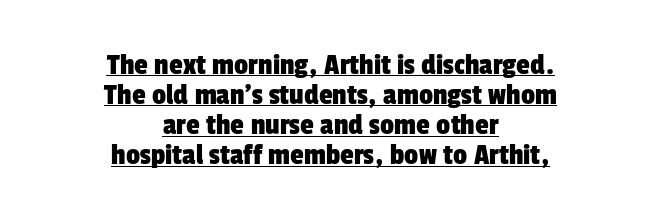
{"serif": "no", "width": "condensed", "stroke_contrast": "low", "x_height": "medium", "monospaced": "no", "underline": "yes", "align": "center", "line_spacing": "tight", "line_spacing_ratio": 0.97, "letter_spacing": "normal", "letter_spacing_em": 0.0, "glyph_px": 31}
